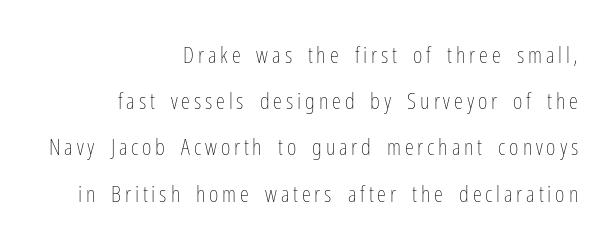
Q: Is the text bold? A: No.
Q: Is the text italic (slanted)? A: No, it is upright.
Q: Is the text underlined? A: No.
Q: How is the paragraph aligned? A: Right-aligned.
Q: Is the spacing between lines tight, normal or loose? A: Loose.
